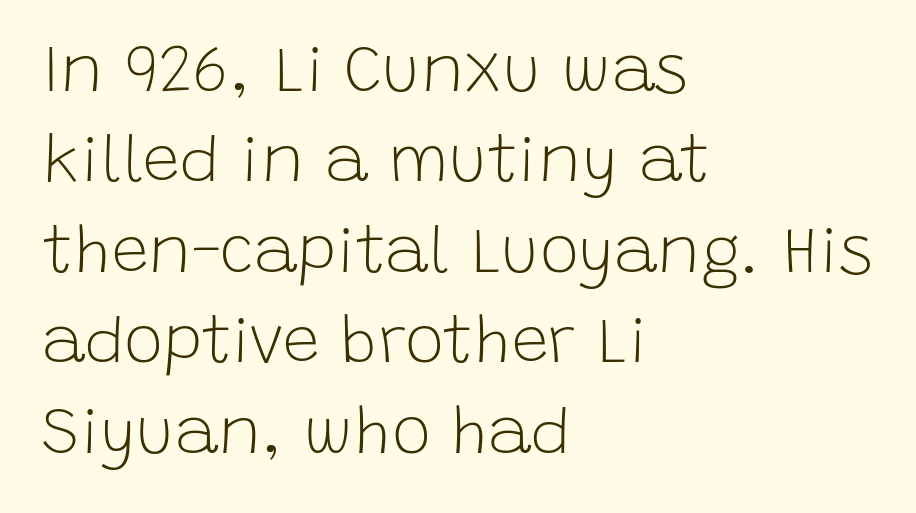
Q: Is the text bold? A: No.
Q: Is the text italic (slanted)? A: No, it is upright.
Q: Is the typeface a serif or a sans-serif typeface? A: Sans-serif.
Q: Is the text underlined? A: No.
Q: How is the paragraph aligned? A: Left-aligned.
Q: Is the spacing between letters normal or unusually wide? A: Normal.
Q: Is the spacing between lines tight, normal or loose? A: Normal.
Q: Width (condensed, normal, or wide)? A: Normal.
Q: Stroke contrast? A: Low.
Q: x-height? A: Large.
Q: Monospaced? A: No.
